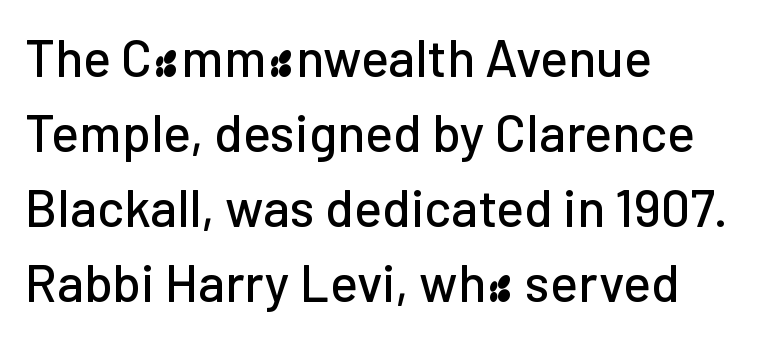
What kind of face is this? One without serifs — a sans. The words here are not underlined. Vertical strokes here are truly vertical. The passage is arranged the way most books set body copy — flush left. Honestly, the row spacing looks completely unremarkable. A typesetter would call this proportional, since set widths differ per character.
